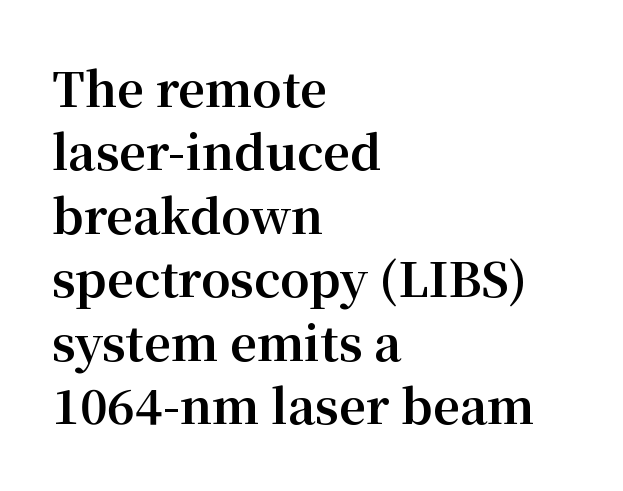
Q: Is the text bold? A: Yes.
Q: Is the text italic (slanted)? A: No, it is upright.
Q: Is the typeface a serif or a sans-serif typeface? A: Serif.
Q: Is the text underlined? A: No.
Q: How is the paragraph aligned? A: Left-aligned.
Q: Is the spacing between letters normal or unusually wide? A: Normal.
Q: Is the spacing between lines tight, normal or loose? A: Normal.
Q: Width (condensed, normal, or wide)? A: Normal.
Q: Stroke contrast? A: Medium.
Q: x-height? A: Medium.
Q: Monospaced? A: No.
